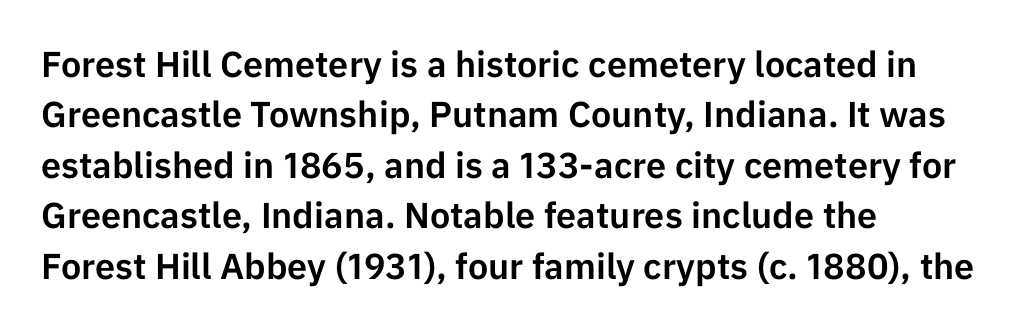
The image shows 36 px sans-serif type, upright; set left-aligned, normal line spacing (1.4x), normal letter spacing, not underlined; low stroke contrast and a medium x-height.
